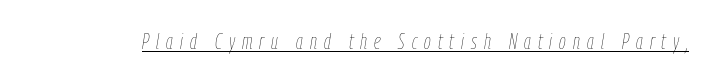
{"italic": "yes", "lean": "right", "slant_degrees": 9, "bold": "no", "underline": "yes", "letter_spacing": "wide", "letter_spacing_em": 0.32, "glyph_px": 22}
